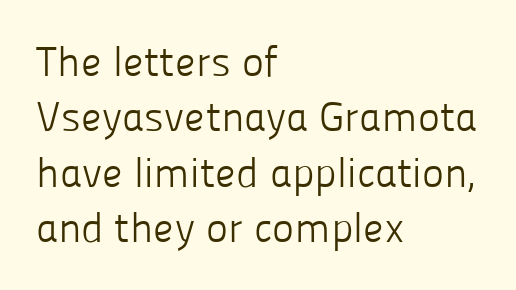
Q: Is the text bold? A: No.
Q: Is the text italic (slanted)? A: No, it is upright.
Q: Is the typeface a serif or a sans-serif typeface? A: Sans-serif.
Q: Is the text underlined? A: No.
Q: How is the paragraph aligned? A: Left-aligned.
Q: Is the spacing between letters normal or unusually wide? A: Normal.
Q: Is the spacing between lines tight, normal or loose? A: Normal.
Q: Width (condensed, normal, or wide)? A: Normal.
Q: Stroke contrast? A: Low.
Q: x-height? A: Medium.
Q: Monospaced? A: No.
